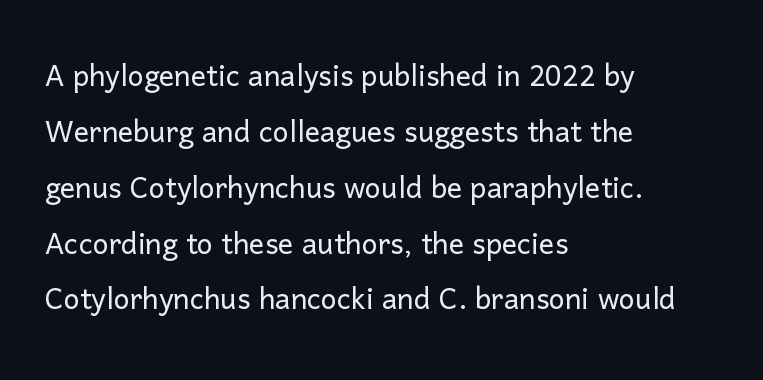
The image shows 38 px light sans-serif type, upright; set left-aligned, normal line spacing (1.47x), normal letter spacing, not underlined; low stroke contrast and a medium x-height.
